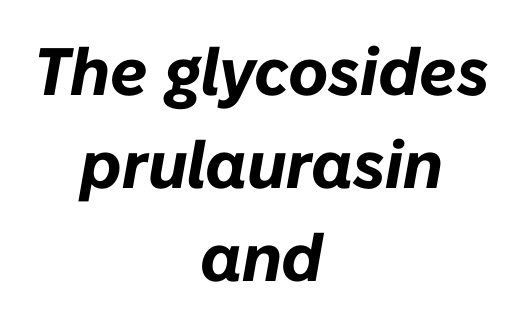
Q: Is the text bold? A: Yes.
Q: Is the text italic (slanted)? A: Yes, it leans right by about 10 degrees.
Q: Is the text underlined? A: No.
Q: How is the paragraph aligned? A: Centered.
Q: Is the spacing between letters normal or unusually wide? A: Normal.
Q: Is the spacing between lines tight, normal or loose? A: Normal.
Q: Width (condensed, normal, or wide)? A: Normal.
Q: Stroke contrast? A: Low.
Q: x-height? A: Medium.
Q: Monospaced? A: No.
